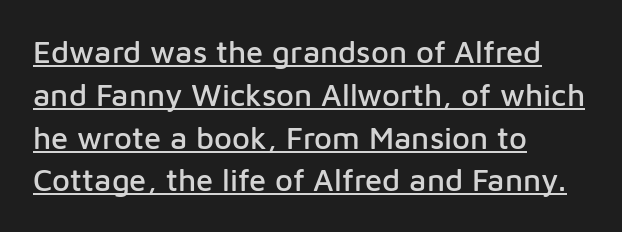
{"serif": "no", "italic": "no", "width": "normal", "stroke_contrast": "low", "x_height": "medium", "monospaced": "no", "underline": "yes", "align": "left", "line_spacing": "normal", "line_spacing_ratio": 1.38, "letter_spacing": "normal", "letter_spacing_em": 0.0, "glyph_px": 31}
